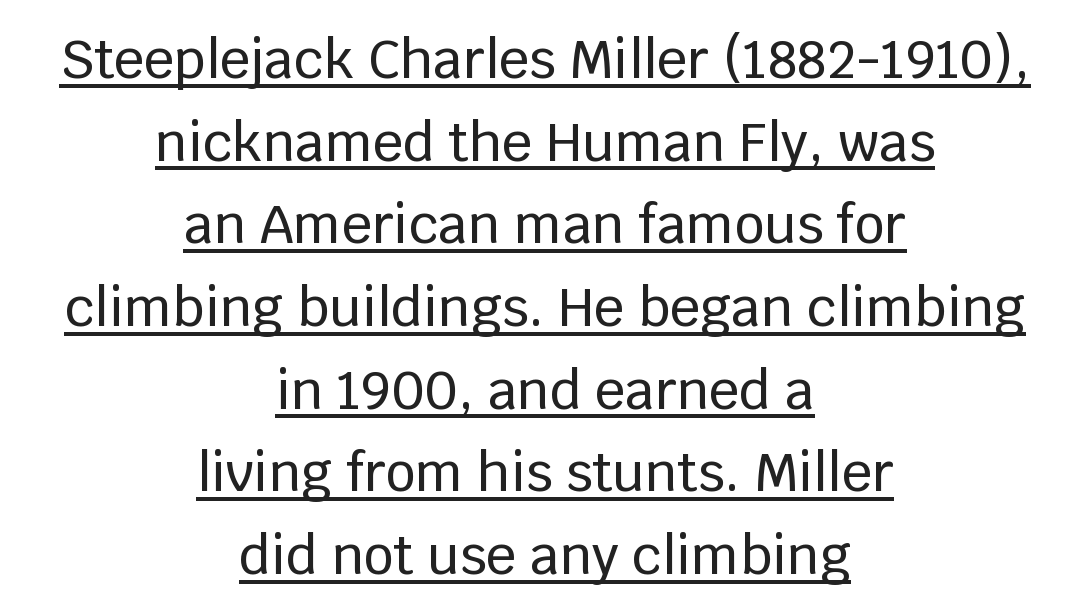
Q: Is the text italic (slanted)? A: No, it is upright.
Q: Is the typeface a serif or a sans-serif typeface? A: Sans-serif.
Q: Is the text underlined? A: Yes.
Q: How is the paragraph aligned? A: Centered.
Q: Is the spacing between letters normal or unusually wide? A: Normal.
Q: Is the spacing between lines tight, normal or loose? A: Normal.
Q: Width (condensed, normal, or wide)? A: Normal.
Q: Stroke contrast? A: Low.
Q: x-height? A: Large.
Q: Monospaced? A: No.
